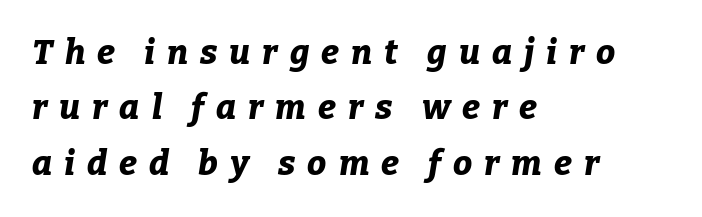
Q: Is the text bold? A: Yes.
Q: Is the text italic (slanted)? A: Yes, it leans right by about 9 degrees.
Q: Is the text underlined? A: No.
Q: How is the paragraph aligned? A: Left-aligned.
Q: Is the spacing between letters normal or unusually wide? A: Unusually wide.
Q: Is the spacing between lines tight, normal or loose? A: Normal.
Q: Width (condensed, normal, or wide)? A: Normal.
Q: Stroke contrast? A: Low.
Q: x-height? A: Medium.
Q: Monospaced? A: No.
